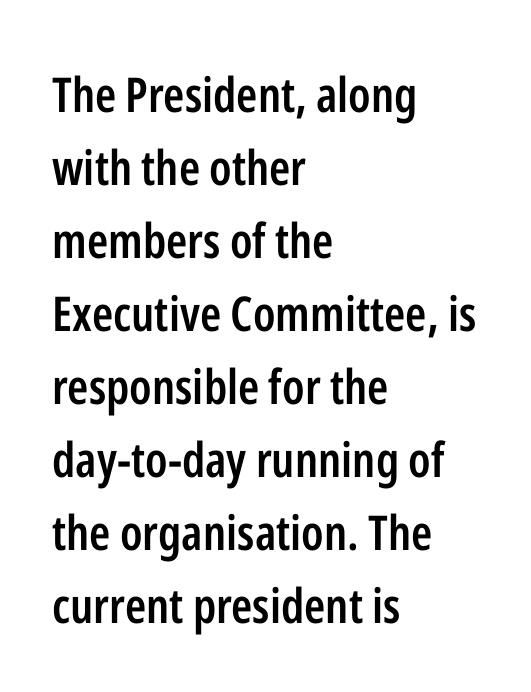
The image shows 48 px semibold, condensed sans-serif type, upright; set left-aligned, normal line spacing (1.52x), normal letter spacing, not underlined; low stroke contrast and a medium x-height.
